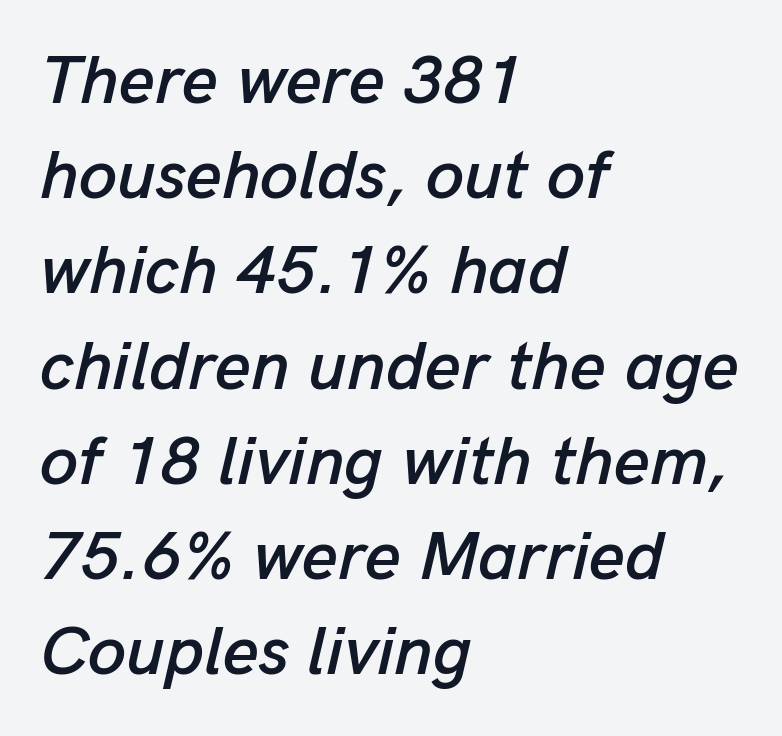
What stands out about the letter spacing? Nothing — it is the standard amount. Slanted lettering throughout. A typesetter would call this leading conventional body-copy spacing. Spacing verdict: proportional, widths tailored to each character. The rendering anchors every line to the left-hand side. The zone under the glyphs is completely vacant.
